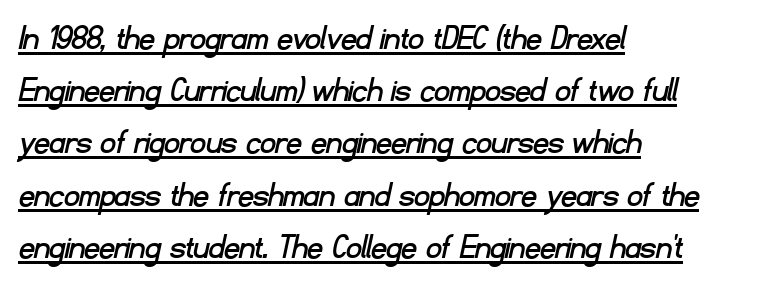
{"serif": "no", "width": "normal", "stroke_contrast": "low", "x_height": "small", "monospaced": "no", "underline": "yes", "align": "left", "line_spacing": "normal", "line_spacing_ratio": 1.41, "letter_spacing": "normal", "letter_spacing_em": 0.0, "glyph_px": 37}
